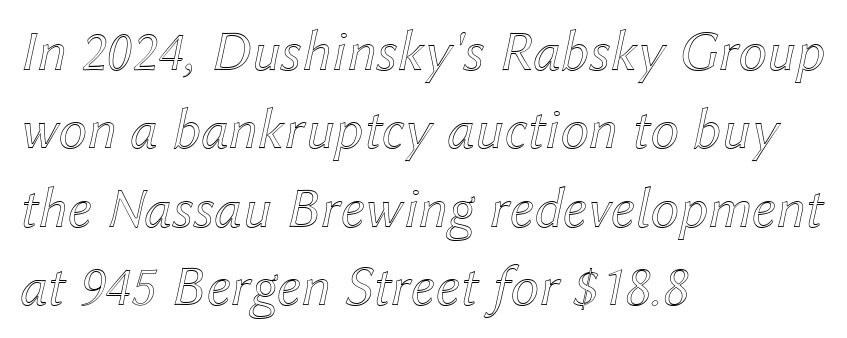
This sample keeps an unexceptional amount of space between lines. Italic: yes, the glyphs are oblique. Beneath every word, the page is bare. Between one letter and the next there's only the usual sliver of space. Which margin do the lines hug? The left one — the right edge is uneven. Do the characters align in a grid? No, the font is proportional.
